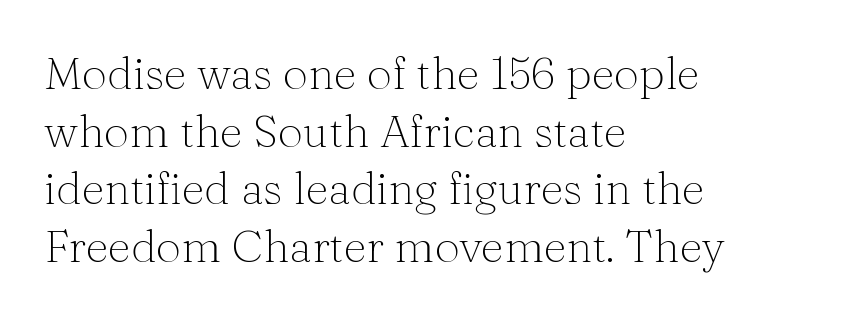
{"serif": "yes", "italic": "no", "bold": "no", "weight": "thin", "width": "normal", "stroke_contrast": "medium", "x_height": "medium", "monospaced": "no", "underline": "no", "align": "left", "line_spacing": "normal", "line_spacing_ratio": 1.28, "letter_spacing": "normal", "letter_spacing_em": 0.0, "glyph_px": 45}
